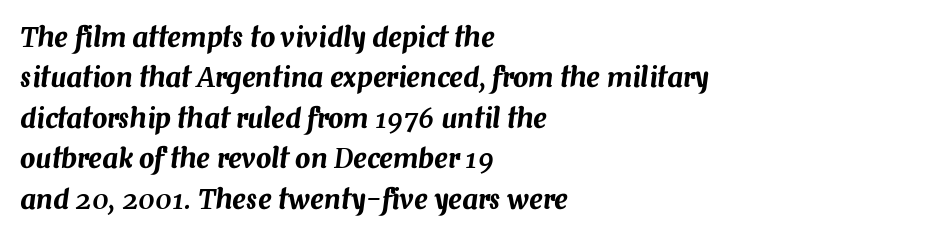
Which margin do the lines hug? The left one — the right edge is uneven. Caption: standard tracking, unaltered. Style check: oblique. The strip under each line holds only bare page.
